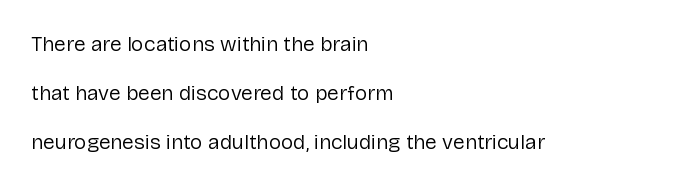
Honestly, there is no underline to notice here at all. Stems here are at most as thick as an everyday book face. All the whitespace from short lines collects on the right. The line texture is even and compact thanks to regular tracking.
